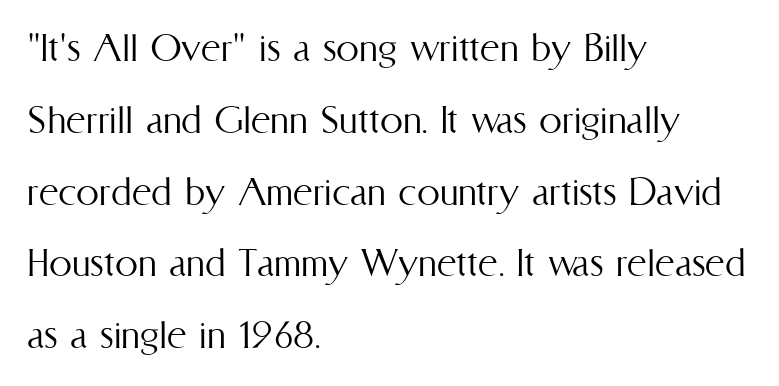
The image shows 46 px light, condensed type, upright; set left-aligned, normal line spacing (1.56x), normal letter spacing, not underlined; medium stroke contrast and a medium x-height.
